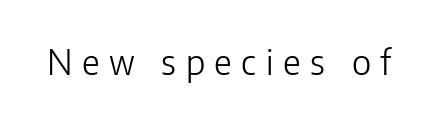
The image shows 35 px light sans-serif type, upright; set unusually wide letter spacing (+0.27 em), not underlined; low stroke contrast and a medium x-height.
